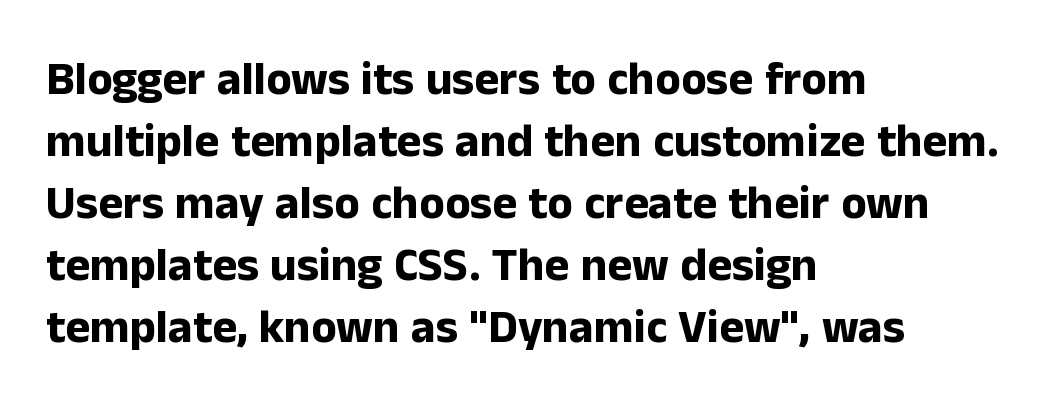
The image shows 47 px bold sans-serif type, upright; set left-aligned, normal line spacing (1.32x), normal letter spacing, not underlined; low stroke contrast and a medium x-height.
